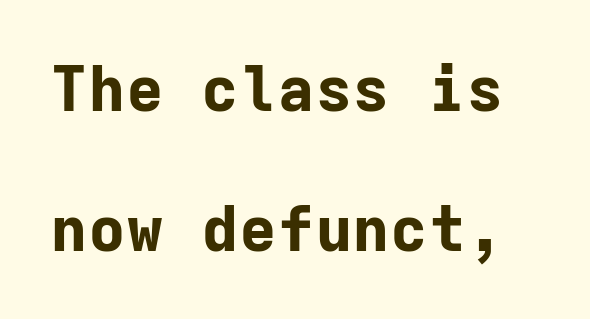
Regarding serifs, this sample does without them. Underline: absent. Every character sits straight up, as roman type does. Tracking here is standard; glyphs follow each other at the usual distance.
